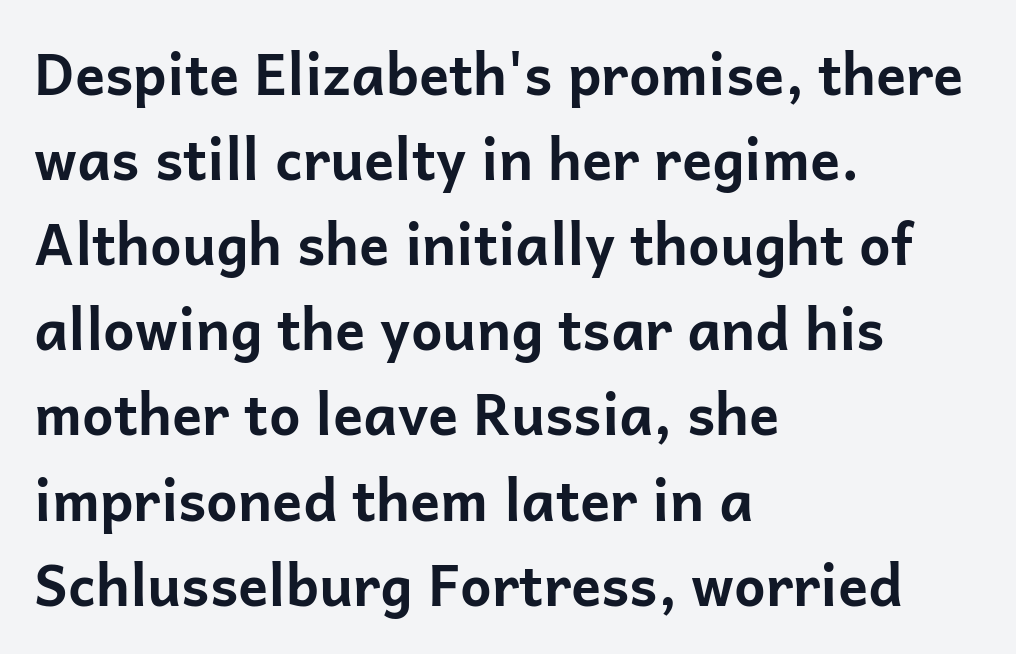
Q: Is the text bold? A: Yes.
Q: Is the text italic (slanted)? A: No, it is upright.
Q: Is the typeface a serif or a sans-serif typeface? A: Sans-serif.
Q: Is the text underlined? A: No.
Q: How is the paragraph aligned? A: Left-aligned.
Q: Is the spacing between letters normal or unusually wide? A: Normal.
Q: Is the spacing between lines tight, normal or loose? A: Normal.
Q: Width (condensed, normal, or wide)? A: Normal.
Q: Stroke contrast? A: Low.
Q: x-height? A: Medium.
Q: Monospaced? A: No.
